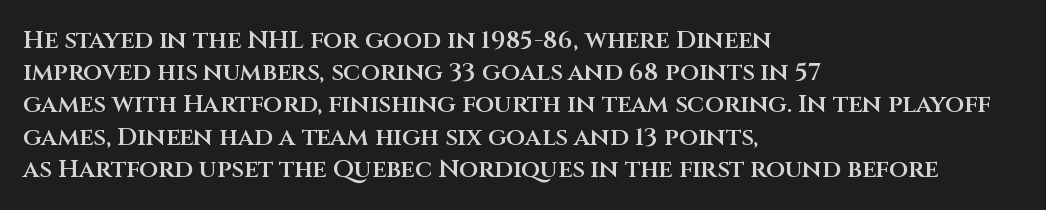
The image shows 25 px text type, upright; set left-aligned, normal line spacing (1.29x), normal letter spacing, not underlined.
